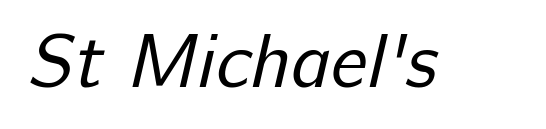
{"serif": "no", "bold": "no", "weight": "regular", "width": "normal", "stroke_contrast": "low", "x_height": "medium", "monospaced": "no", "underline": "no", "letter_spacing": "normal", "letter_spacing_em": 0.0, "glyph_px": 76}
